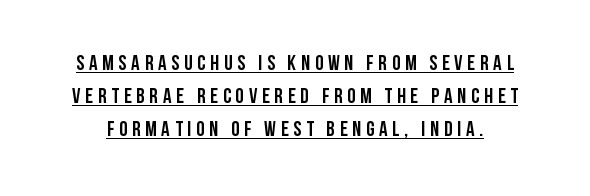
Q: Is the text bold? A: Yes.
Q: Is the text italic (slanted)? A: No, it is upright.
Q: Is the text underlined? A: Yes.
Q: Is the spacing between letters normal or unusually wide? A: Unusually wide.
Q: Is the spacing between lines tight, normal or loose? A: Normal.
